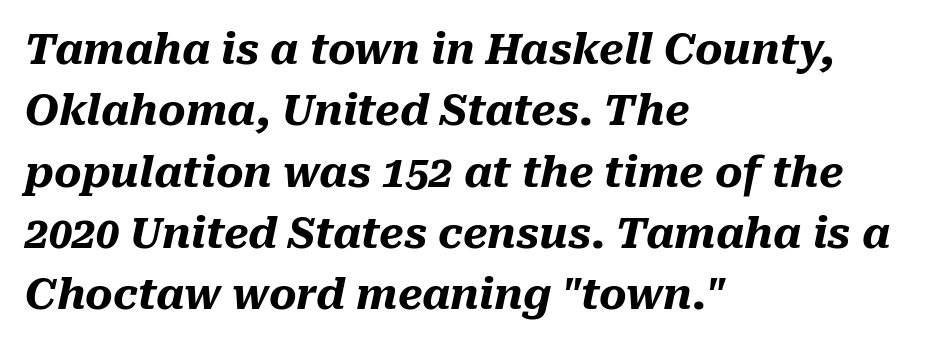
The image shows 42 px heavy type, italic (leaning right); set left-aligned, normal line spacing (1.46x), normal letter spacing, not underlined; medium stroke contrast and a medium x-height.
